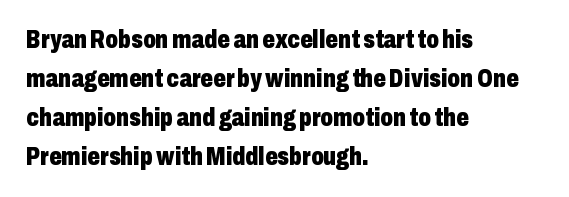
The image shows 25 px bold type, upright; set left-aligned, normal line spacing (1.56x), normal letter spacing, not underlined.
